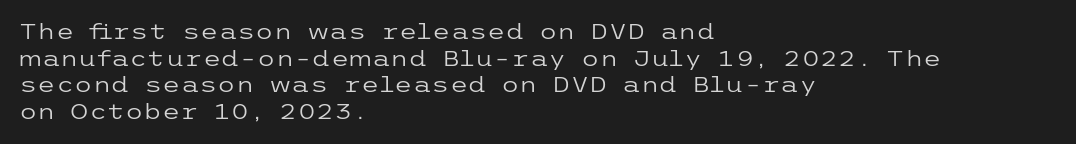
Q: Is the text bold? A: No.
Q: Is the text italic (slanted)? A: No, it is upright.
Q: Is the text underlined? A: No.
Q: How is the paragraph aligned? A: Left-aligned.
Q: Is the spacing between letters normal or unusually wide? A: Normal.
Q: Is the spacing between lines tight, normal or loose? A: Normal.
